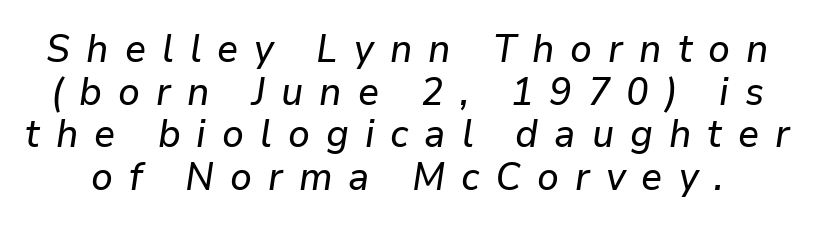
Q: Is the text italic (slanted)? A: Yes, it leans right by about 9 degrees.
Q: Is the text underlined? A: No.
Q: Is the spacing between letters normal or unusually wide? A: Unusually wide.
Q: Is the spacing between lines tight, normal or loose? A: Tight.
Q: Width (condensed, normal, or wide)? A: Normal.
Q: Stroke contrast? A: Low.
Q: x-height? A: Medium.
Q: Monospaced? A: No.
